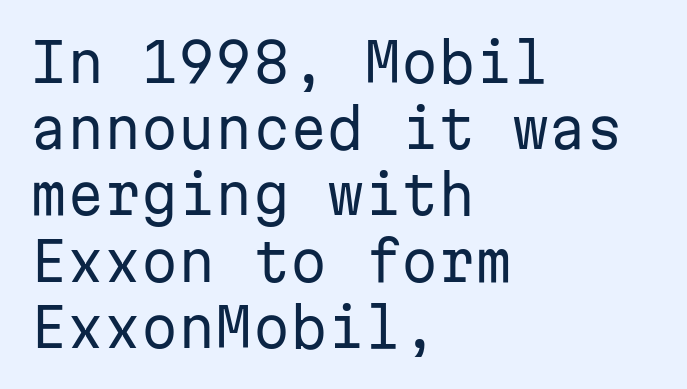
{"serif": "no", "italic": "no", "bold": "no", "weight": "regular", "width": "normal", "stroke_contrast": "low", "x_height": "medium", "monospaced": "yes", "underline": "no", "align": "left", "line_spacing": "normal", "line_spacing_ratio": 1.25, "letter_spacing": "normal", "letter_spacing_em": 0.0, "glyph_px": 53}
